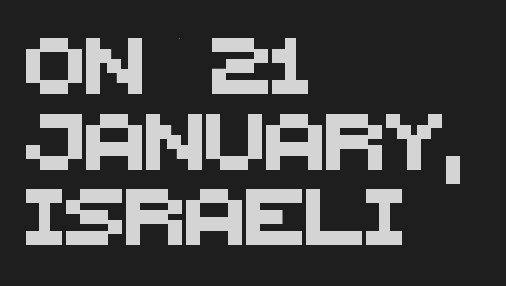
{"serif": "no", "width": "normal", "stroke_contrast": "medium", "x_height": "large", "monospaced": "no", "underline": "no", "align": "left", "line_spacing": "normal", "line_spacing_ratio": 1.35, "letter_spacing": "normal", "letter_spacing_em": 0.0, "glyph_px": 56}
